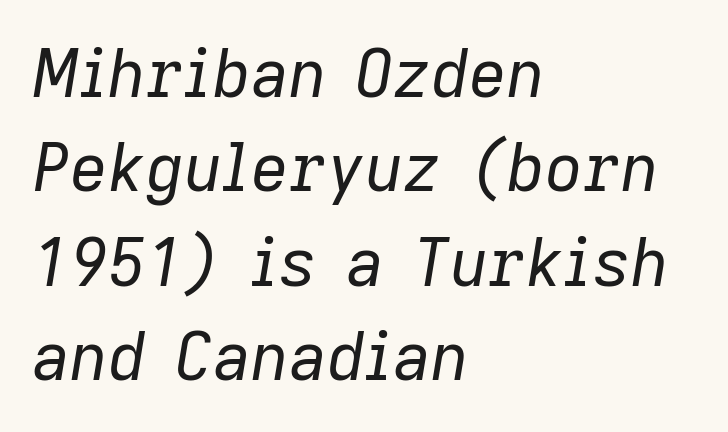
{"italic": "yes", "lean": "right", "slant_degrees": 9, "bold": "no", "weight": "regular", "width": "normal", "stroke_contrast": "low", "x_height": "medium", "monospaced": "no", "underline": "no", "align": "left", "line_spacing": "normal", "line_spacing_ratio": 1.43, "letter_spacing": "normal", "letter_spacing_em": 0.0, "glyph_px": 66}
